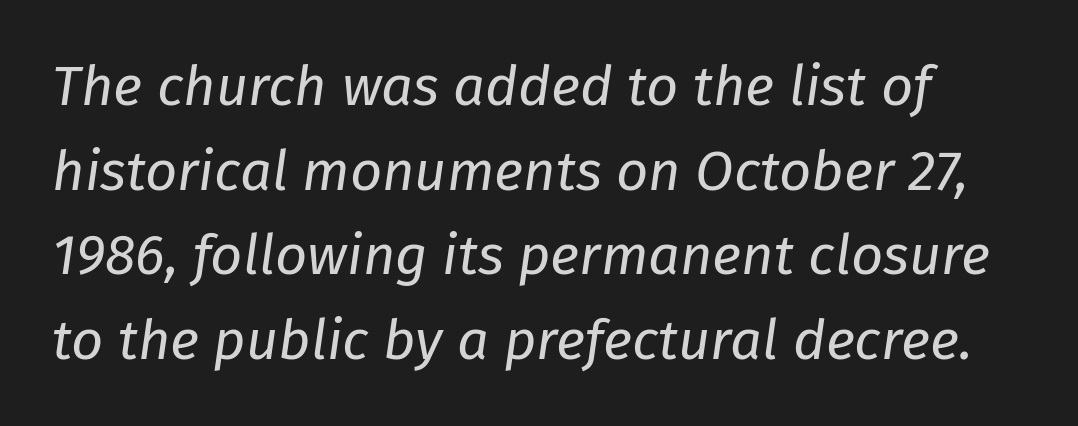
Q: Is the text bold? A: No.
Q: Is the text italic (slanted)? A: Yes, it leans right by about 8 degrees.
Q: Is the text underlined? A: No.
Q: Is the spacing between letters normal or unusually wide? A: Normal.
Q: Is the spacing between lines tight, normal or loose? A: Normal.
Q: Width (condensed, normal, or wide)? A: Normal.
Q: Stroke contrast? A: Low.
Q: x-height? A: Medium.
Q: Monospaced? A: No.
